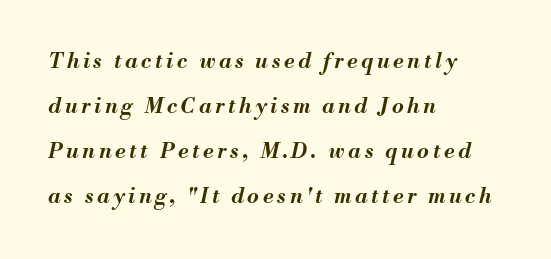
Q: Is the text bold? A: Yes.
Q: Is the text italic (slanted)? A: Yes, it leans right by about 13 degrees.
Q: Is the text underlined? A: No.
Q: How is the paragraph aligned? A: Left-aligned.
Q: Is the spacing between lines tight, normal or loose? A: Loose.
